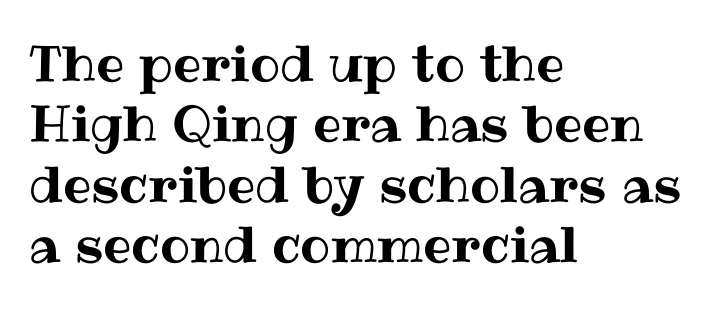
The image shows 50 px text type, upright; set left-aligned, line spacing 1.21x, normal letter spacing, not underlined; medium stroke contrast and a medium x-height.
